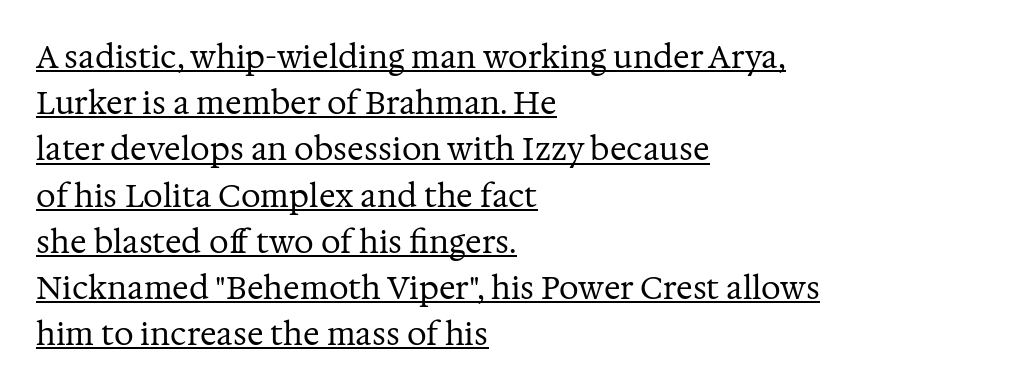
{"serif": "yes", "italic": "no", "bold": "no", "weight": "regular", "width": "normal", "stroke_contrast": "medium", "x_height": "medium", "monospaced": "no", "underline": "yes", "align": "left", "line_spacing": "normal", "line_spacing_ratio": 1.49, "letter_spacing": "normal", "letter_spacing_em": 0.0, "glyph_px": 31}
